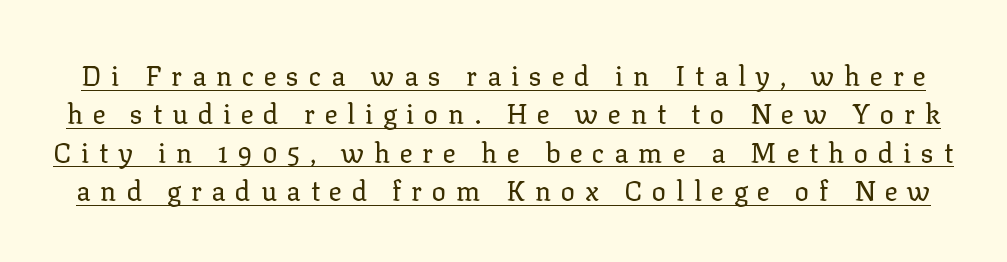
{"italic": "no", "bold": "no", "underline": "yes", "line_spacing": "normal", "line_spacing_ratio": 1.42, "letter_spacing": "wide", "letter_spacing_em": 0.36, "glyph_px": 27}
